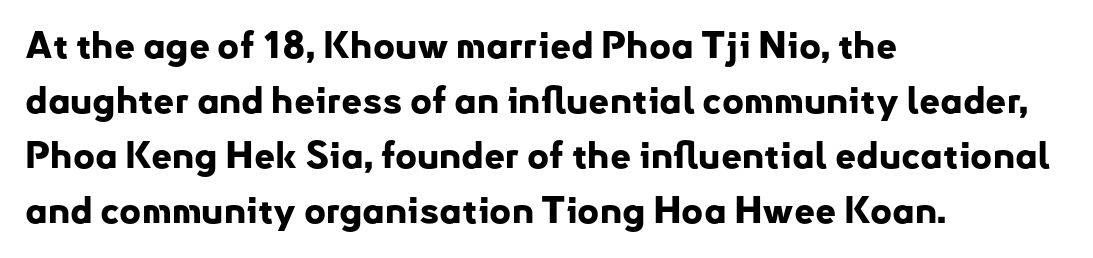
Q: Is the text bold? A: Yes.
Q: Is the text italic (slanted)? A: No, it is upright.
Q: Is the typeface a serif or a sans-serif typeface? A: Sans-serif.
Q: Is the text underlined? A: No.
Q: How is the paragraph aligned? A: Left-aligned.
Q: Is the spacing between letters normal or unusually wide? A: Normal.
Q: Is the spacing between lines tight, normal or loose? A: Normal.
Q: Width (condensed, normal, or wide)? A: Normal.
Q: Stroke contrast? A: Low.
Q: x-height? A: Small.
Q: Monospaced? A: No.
